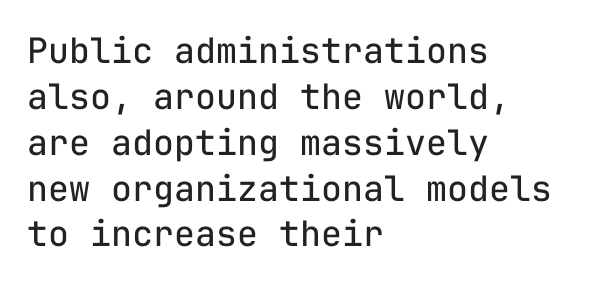
{"serif": "no", "italic": "no", "bold": "no", "weight": "regular", "width": "normal", "stroke_contrast": "low", "x_height": "medium", "monospaced": "yes", "underline": "no", "align": "left", "line_spacing": "normal", "line_spacing_ratio": 1.31, "letter_spacing": "normal", "letter_spacing_em": 0.0, "glyph_px": 35}
